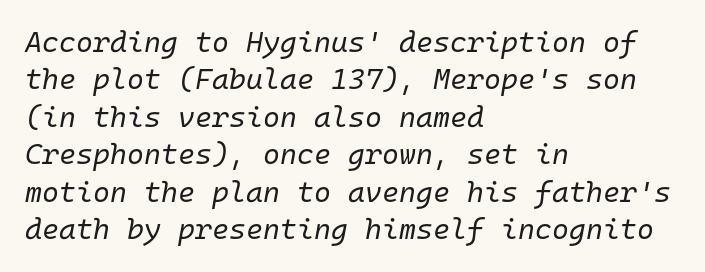
Q: Is the text bold? A: No.
Q: Is the text italic (slanted)? A: Yes, it leans right by about 10 degrees.
Q: Is the text underlined? A: No.
Q: How is the paragraph aligned? A: Left-aligned.
Q: Is the spacing between letters normal or unusually wide? A: Normal.
Q: Is the spacing between lines tight, normal or loose? A: Normal.
Q: Width (condensed, normal, or wide)? A: Normal.
Q: Stroke contrast? A: Low.
Q: x-height? A: Medium.
Q: Monospaced? A: Yes.
